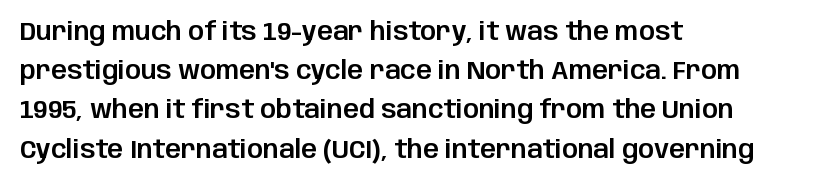
The foot of each line stays bare and open. Upright lettering throughout. Characters follow at the spacing the type designer built in. Line spacing here is normal.
